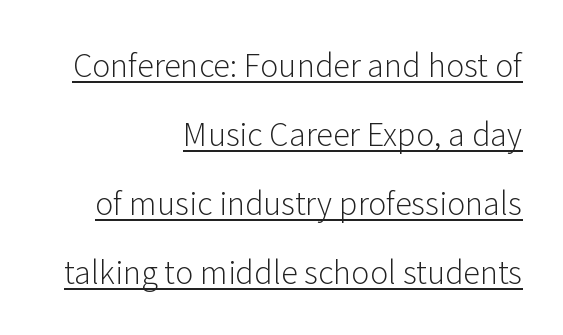
{"serif": "no", "italic": "no", "bold": "no", "weight": "light", "width": "normal", "stroke_contrast": "low", "x_height": "medium", "monospaced": "no", "underline": "yes", "align": "right", "line_spacing": "loose", "line_spacing_ratio": 2.23, "letter_spacing": "normal", "letter_spacing_em": 0.0, "glyph_px": 31}
